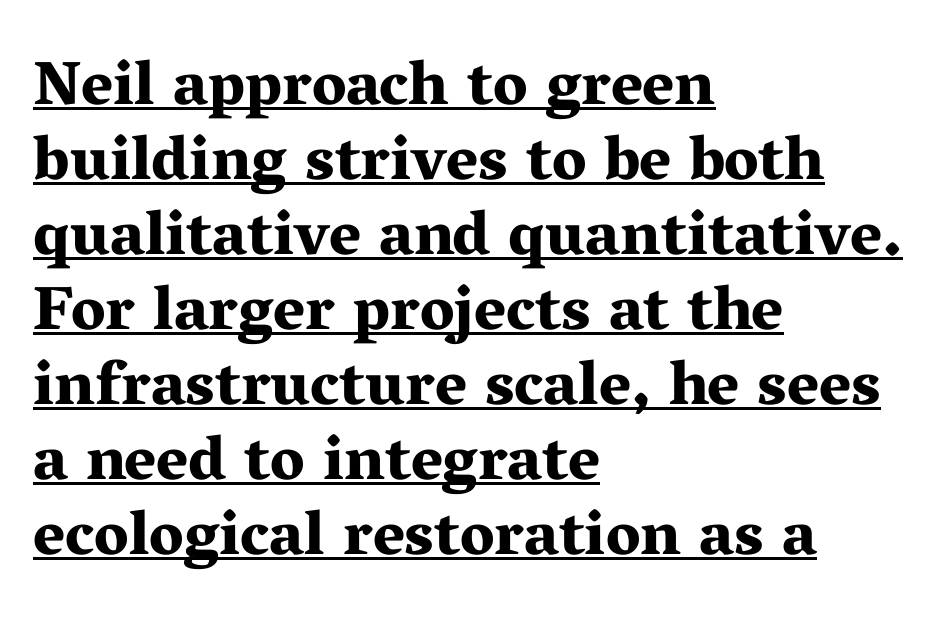
{"serif": "yes", "italic": "no", "bold": "yes", "weight": "bold", "width": "wide", "stroke_contrast": "medium", "x_height": "medium", "monospaced": "no", "underline": "yes", "align": "left", "line_spacing_ratio": 1.21, "letter_spacing": "normal", "letter_spacing_em": 0.0, "glyph_px": 62}
